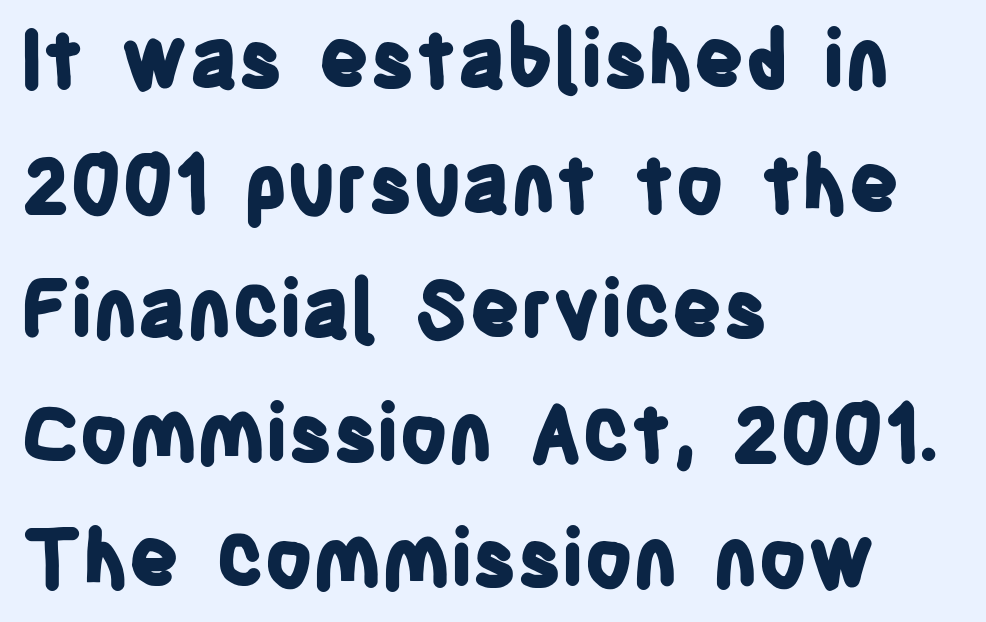
{"serif": "no", "italic": "no", "bold": "yes", "weight": "bold", "width": "condensed", "stroke_contrast": "low", "x_height": "large", "monospaced": "no", "underline": "no", "align": "left", "line_spacing": "normal", "line_spacing_ratio": 1.58, "letter_spacing": "normal", "letter_spacing_em": 0.0, "glyph_px": 79}
